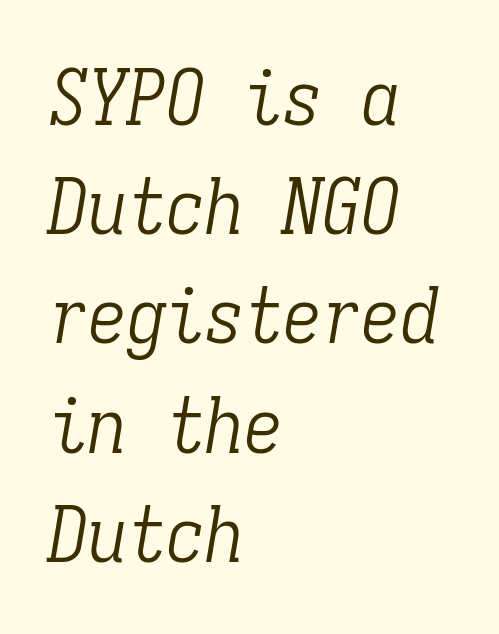
Q: Is the text bold? A: No.
Q: Is the text italic (slanted)? A: Yes, it leans right by about 9 degrees.
Q: Is the typeface a serif or a sans-serif typeface? A: Serif.
Q: Is the text underlined? A: No.
Q: How is the paragraph aligned? A: Left-aligned.
Q: Is the spacing between letters normal or unusually wide? A: Normal.
Q: Is the spacing between lines tight, normal or loose? A: Normal.
Q: Width (condensed, normal, or wide)? A: Condensed.
Q: Stroke contrast? A: Low.
Q: x-height? A: Medium.
Q: Monospaced? A: Yes.
